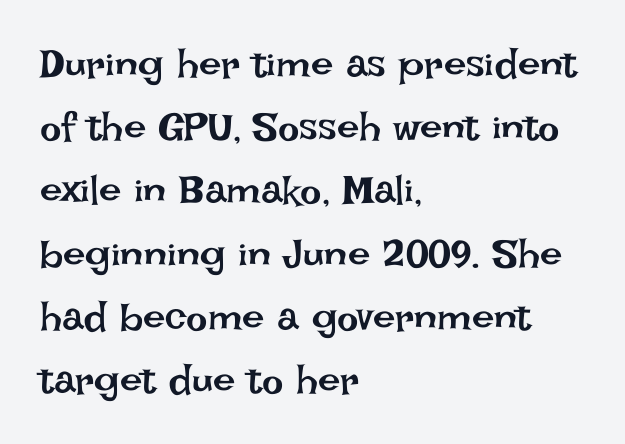
{"italic": "no", "bold": "no", "weight": "regular", "width": "normal", "stroke_contrast": "low", "x_height": "large", "monospaced": "no", "underline": "no", "align": "left", "line_spacing": "normal", "line_spacing_ratio": 1.58, "letter_spacing": "normal", "letter_spacing_em": 0.0, "glyph_px": 40}
